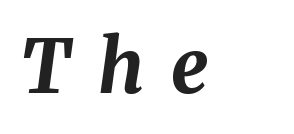
Horizontally, the lines are justified to the leading edge only. Quick note: underline off. The passage shown is typed in a proportional face where columns would drift. Does the lettering tilt? It does — this is italic. Glyph-to-glyph distance is far greater than everyday printed text. The characters look thick and weighty, a clear bold.
